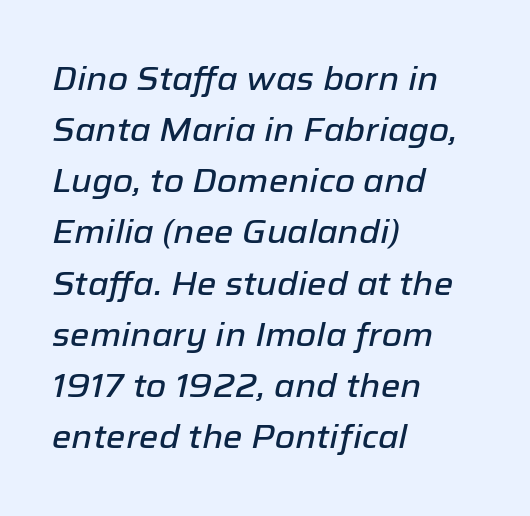
The image shows 33 px text type, italic (leaning right); set left-aligned, normal line spacing (1.55x), normal letter spacing, not underlined; low stroke contrast and a medium x-height.
